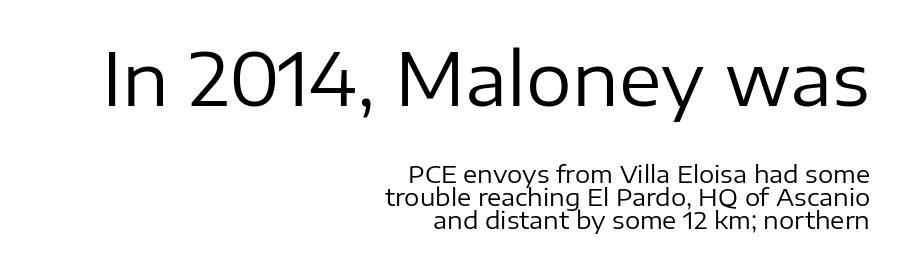
The image shows 72 px regular-weight sans-serif type, upright; set right-aligned, tight line spacing (0.96x), normal letter spacing, not underlined; the first (top) block is 3.0x larger; low stroke contrast and a medium x-height.
